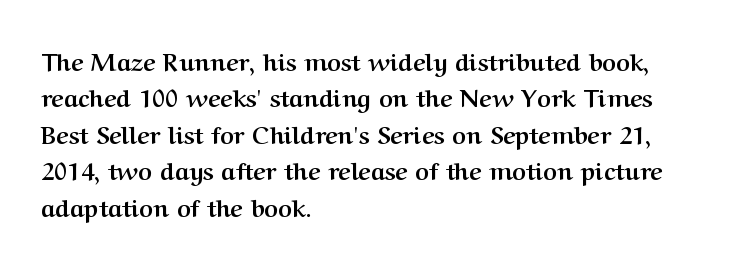
{"italic": "no", "bold": "yes", "underline": "no", "align": "left", "line_spacing": "normal", "line_spacing_ratio": 1.52, "letter_spacing": "normal", "letter_spacing_em": 0.0, "glyph_px": 24}
